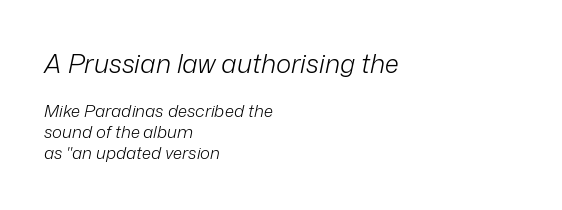
{"italic": "yes", "lean": "right", "slant_degrees": 12, "bold": "no", "underline": "no", "align": "left", "line_spacing": "normal", "line_spacing_ratio": 1.26, "letter_spacing": "normal", "letter_spacing_em": 0.0, "larger_block": "first", "size_ratio": 1.53, "glyph_px": 26}
